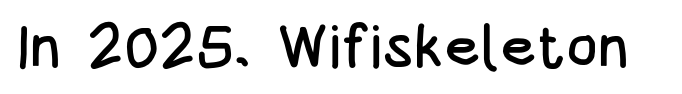
{"serif": "no", "italic": "no", "width": "condensed", "stroke_contrast": "low", "x_height": "large", "monospaced": "no", "underline": "no", "letter_spacing": "normal", "letter_spacing_em": 0.0, "glyph_px": 59}
